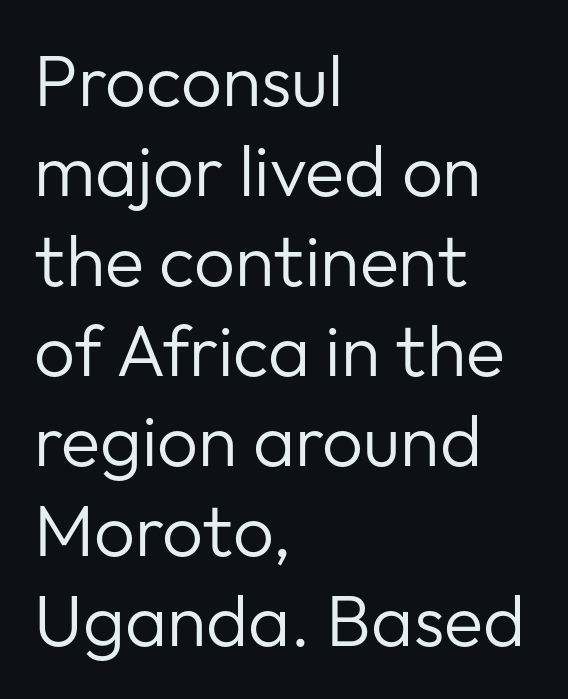
Weight: in the light-to-regular range. The designer went with a sans here, leaving each stem footless. The letters stand straight up with perfectly vertical stems. Is the letter spacing exaggerated? No — it looks like the ordinary default.
